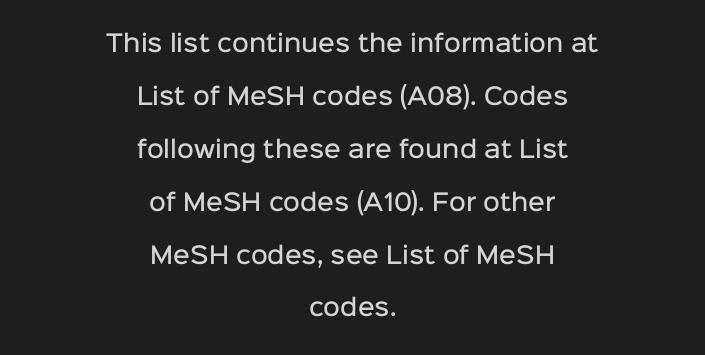
The image shows 23 px text type, upright; set centered, loose line spacing (2.3x), normal letter spacing, not underlined.
